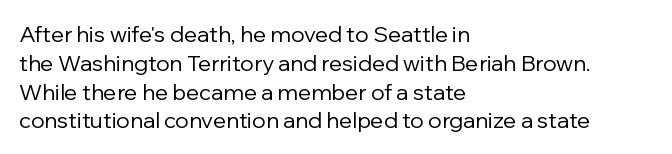
Q: Is the text bold? A: No.
Q: Is the text italic (slanted)? A: No, it is upright.
Q: Is the text underlined? A: No.
Q: How is the paragraph aligned? A: Left-aligned.
Q: Is the spacing between letters normal or unusually wide? A: Normal.
Q: Is the spacing between lines tight, normal or loose? A: Normal.
